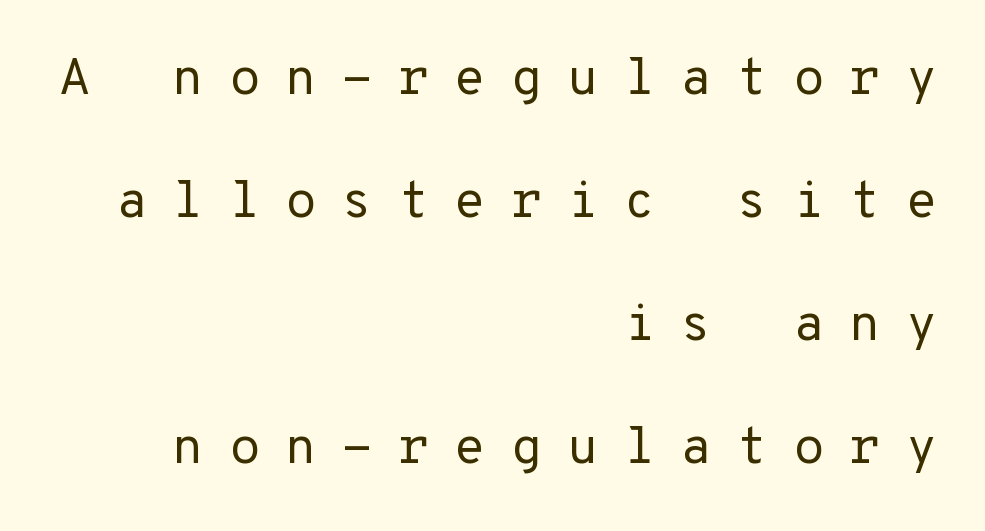
The image shows 51 px regular-weight sans-serif type, upright; set right-aligned, loose line spacing (2.41x), unusually wide letter spacing (+0.49 em), not underlined; low stroke contrast and a medium x-height.
